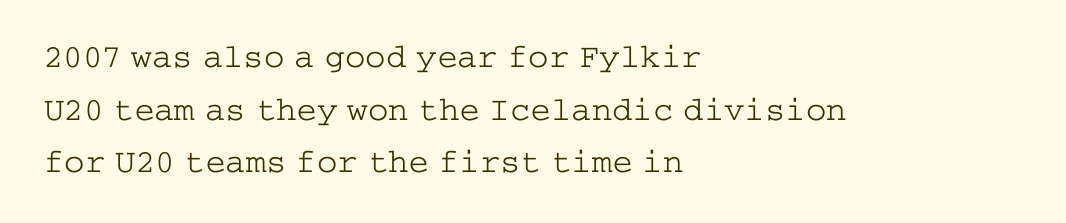
{"serif": "yes", "italic": "no", "bold": "no", "weight": "light", "width": "wide", "stroke_contrast": "low", "x_height": "medium", "underline": "no", "align": "left", "line_spacing": "normal", "line_spacing_ratio": 1.55, "letter_spacing": "normal", "letter_spacing_em": 0.0, "glyph_px": 34}
